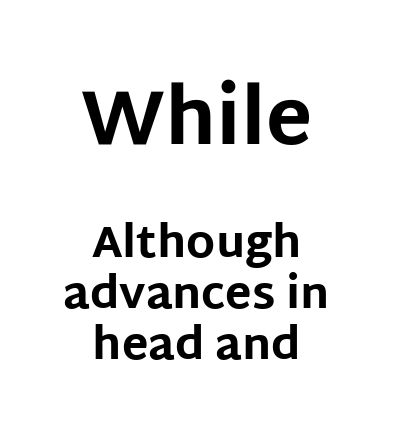
Q: Is the text bold? A: Yes.
Q: Is the text italic (slanted)? A: No, it is upright.
Q: Is the typeface a serif or a sans-serif typeface? A: Sans-serif.
Q: Is the text underlined? A: No.
Q: How is the paragraph aligned? A: Centered.
Q: Is the spacing between letters normal or unusually wide? A: Normal.
Q: Which block of text is set in a larger size, the first (top) or the second (bottom)? A: The first (top) one.
Q: Width (condensed, normal, or wide)? A: Normal.
Q: Stroke contrast? A: Low.
Q: x-height? A: Large.
Q: Monospaced? A: No.
